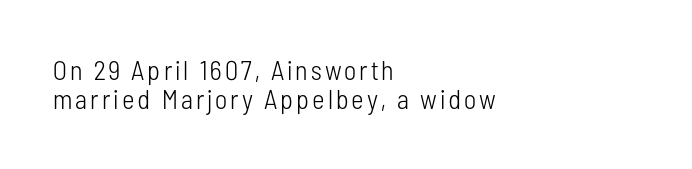
The image shows 27 px text type, upright; set left-aligned, tight line spacing (1.08x), not underlined.
